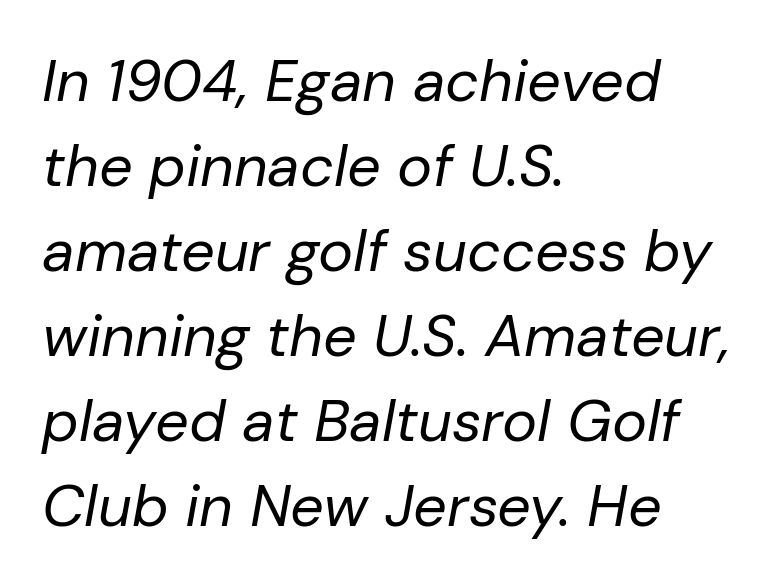
Q: Is the text bold? A: No.
Q: Is the text italic (slanted)? A: Yes, it leans right by about 10 degrees.
Q: Is the text underlined? A: No.
Q: How is the paragraph aligned? A: Left-aligned.
Q: Is the spacing between letters normal or unusually wide? A: Normal.
Q: Is the spacing between lines tight, normal or loose? A: Normal.
Q: Width (condensed, normal, or wide)? A: Normal.
Q: Stroke contrast? A: Low.
Q: x-height? A: Medium.
Q: Monospaced? A: No.
